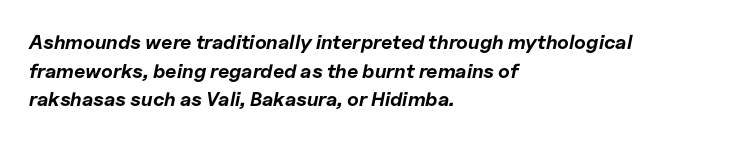
The glyphs are unaccompanied by any horizontal stroke below them. A full-strength bold gives these letters their thick strokes. Each line starts at the same left margin while the right side varies. This sample uses plain, unmodified letter spacing. Rows of type keep a routine distance in the vertical direction.
